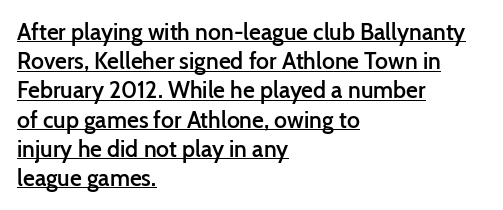
The image shows 23 px text type, upright; set left-aligned, normal line spacing (1.27x), normal letter spacing, underlined.
